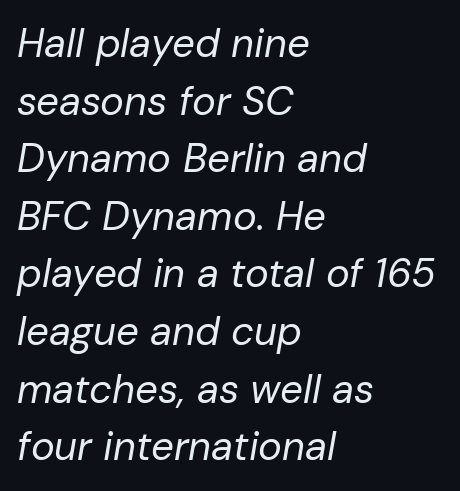
Bold? No — there's no thickening of the strokes. Baseline-to-baseline distance is the conventional proportion of letter height. Varying glyph widths throughout — classic text-font behaviour. Layout note: lines flush left. Italic? Definitely — the glyphs are oblique.
